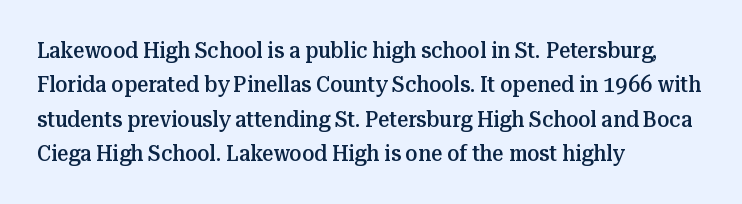
The lines in this sample share a left origin and differ only in where they stop. Firm but not heavy-handed strokes: this text is semibold. A typesetter would call this leading conventional body-copy spacing. Decoration check: the copy has no underline. There is no visible air inserted between adjacent glyphs. Ordinary non-slanted type is in use.
